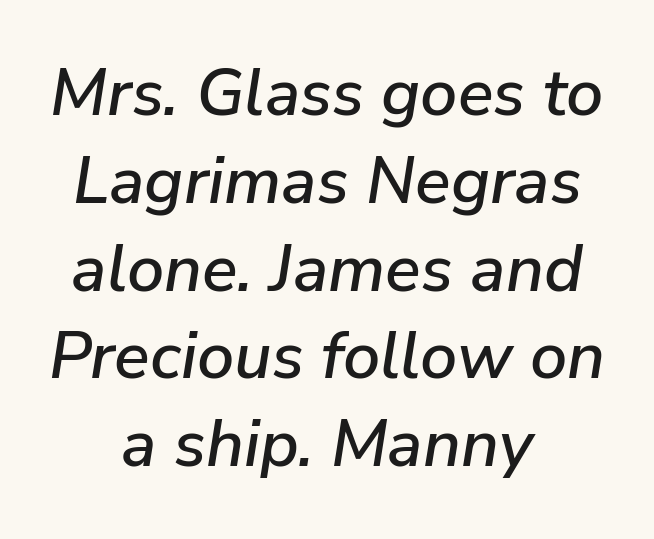
The image shows 66 px text type, italic (leaning right); set centered, normal line spacing (1.33x), normal letter spacing, not underlined; low stroke contrast and a medium x-height.
